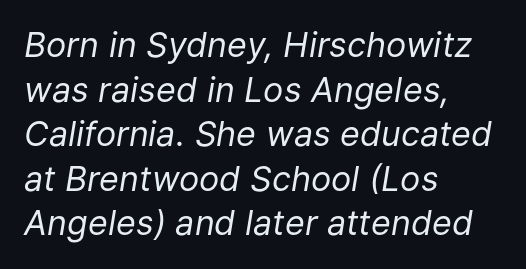
{"italic": "yes", "lean": "right", "slant_degrees": 9, "bold": "no", "weight": "regular", "width": "normal", "stroke_contrast": "low", "x_height": "medium", "monospaced": "no", "underline": "no", "align": "left", "line_spacing": "normal", "line_spacing_ratio": 1.31, "letter_spacing": "normal", "letter_spacing_em": 0.0, "glyph_px": 34}
